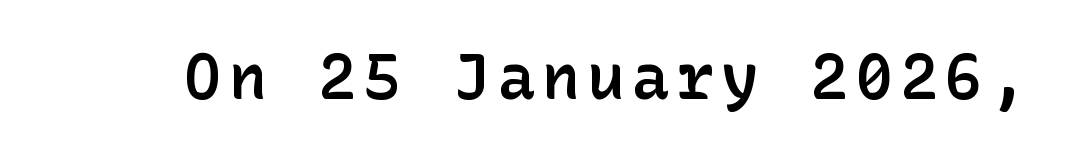
This is moderately heavy type, rendered in semibold. Does the type have serifs? No, each stem ends abruptly. The typography opts for an upright posture over an oblique one. The baseline area is clear.
